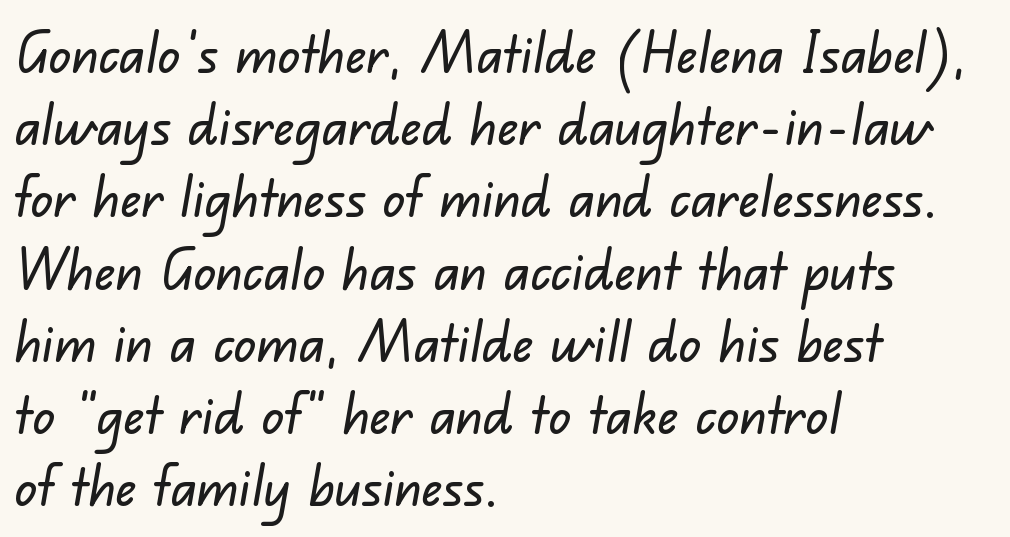
The designer left line spacing at the default. The paragraph has a hard left edge and a soft right edge. The face used here is proportionally spaced, like ordinary book or web type. The type is set solid horizontally, with unmodified tracking. Rule under the text: the space is simply empty. The rendering shows plain stroke endings on the letterforms — a sans-serif design.
